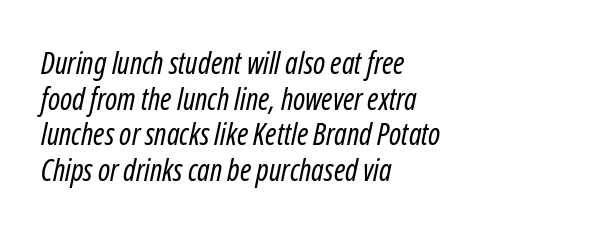
The image shows 30 px regular-weight, condensed type, italic (leaning right); set left-aligned, line spacing 1.19x, normal letter spacing, not underlined; low stroke contrast and a medium x-height.
